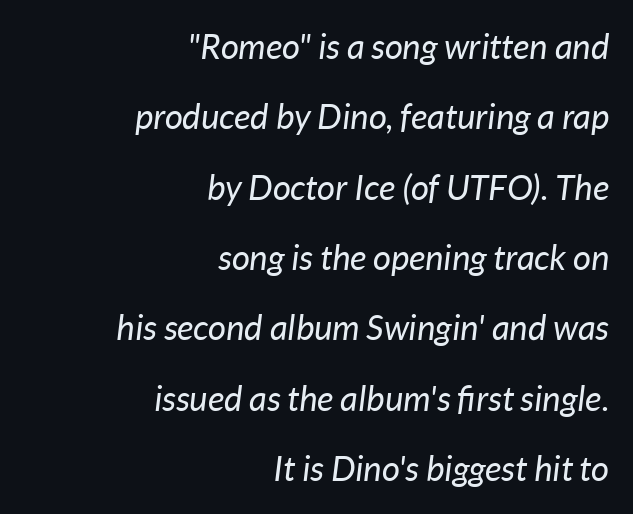
{"italic": "yes", "lean": "right", "slant_degrees": 7, "bold": "no", "weight": "regular", "width": "normal", "stroke_contrast": "low", "x_height": "medium", "monospaced": "no", "underline": "no", "align": "right", "line_spacing": "loose", "line_spacing_ratio": 2.01, "letter_spacing": "normal", "letter_spacing_em": 0.0, "glyph_px": 35}
